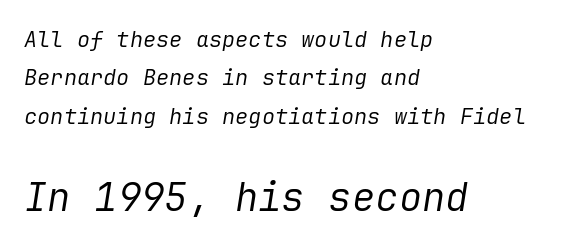
Q: Is the text bold? A: No.
Q: Is the text italic (slanted)? A: Yes, it leans right by about 9 degrees.
Q: Is the text underlined? A: No.
Q: How is the paragraph aligned? A: Left-aligned.
Q: Is the spacing between letters normal or unusually wide? A: Normal.
Q: Which block of text is set in a larger size, the first (top) or the second (bottom)? A: The second (bottom) one.
Q: Width (condensed, normal, or wide)? A: Normal.
Q: Stroke contrast? A: Low.
Q: x-height? A: Medium.
